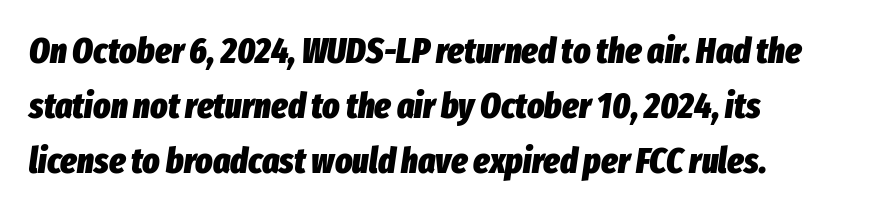
Q: Is the text bold? A: Yes.
Q: Is the text italic (slanted)? A: Yes, it leans right by about 8 degrees.
Q: Is the text underlined? A: No.
Q: How is the paragraph aligned? A: Left-aligned.
Q: Is the spacing between letters normal or unusually wide? A: Normal.
Q: Is the spacing between lines tight, normal or loose? A: Normal.
Q: Width (condensed, normal, or wide)? A: Condensed.
Q: Stroke contrast? A: Low.
Q: x-height? A: Medium.
Q: Monospaced? A: No.
